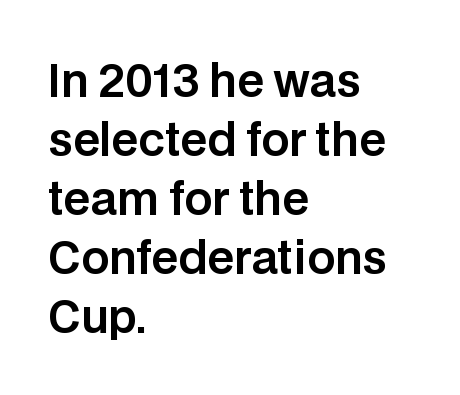
The image shows 44 px sans-serif type, upright; set left-aligned, normal line spacing (1.34x), normal letter spacing, not underlined; low stroke contrast and a large x-height.
